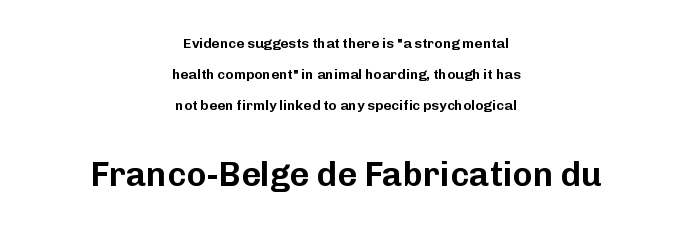
Layout note: lines centered. The more generous point size was reserved for the lower chunk. Every stem runs plumb, perpendicular to the baseline. Are there feet on the stems? There aren't — it's a sans.
